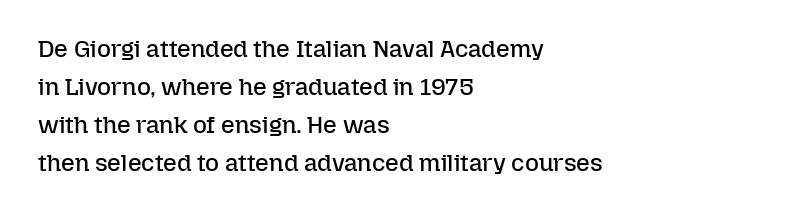
{"italic": "no", "bold": "no", "underline": "no", "align": "left", "line_spacing": "normal", "line_spacing_ratio": 1.58, "letter_spacing": "normal", "letter_spacing_em": 0.0, "glyph_px": 24}
